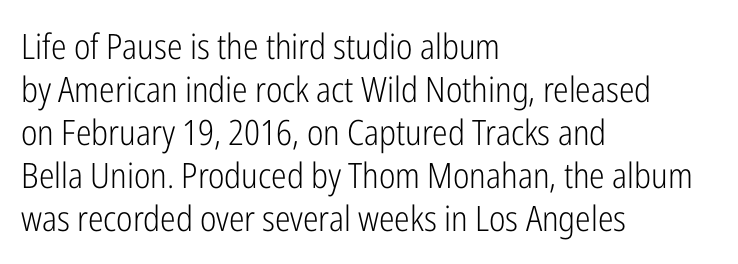
The image shows 35 px light, condensed sans-serif type, upright; set left-aligned, line spacing 1.23x, normal letter spacing, not underlined; low stroke contrast and a medium x-height.
